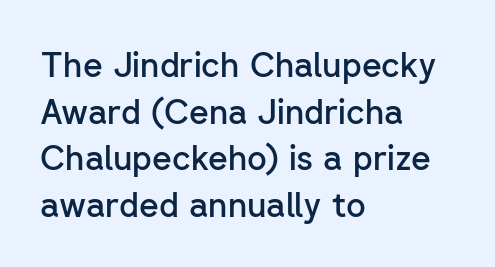
{"serif": "no", "italic": "no", "bold": "semi", "weight": "semibold", "width": "normal", "stroke_contrast": "low", "x_height": "medium", "monospaced": "no", "underline": "no", "align": "left", "line_spacing": "normal", "line_spacing_ratio": 1.37, "letter_spacing": "normal", "letter_spacing_em": 0.0, "glyph_px": 34}
